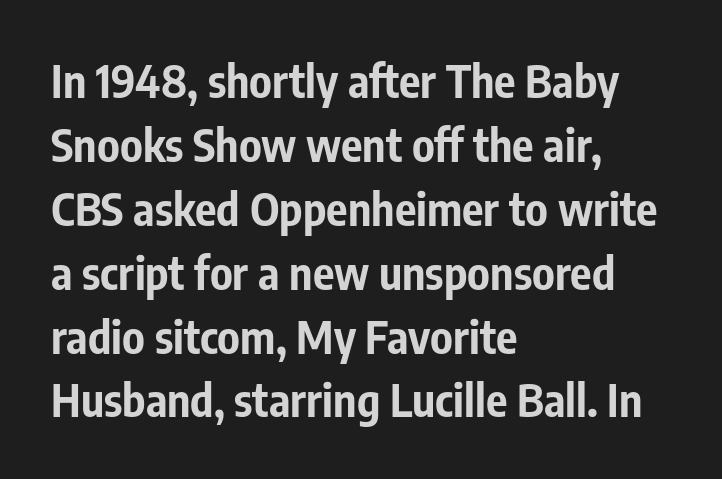
Q: Is the text bold? A: Yes.
Q: Is the text italic (slanted)? A: No, it is upright.
Q: Is the typeface a serif or a sans-serif typeface? A: Sans-serif.
Q: Is the text underlined? A: No.
Q: How is the paragraph aligned? A: Left-aligned.
Q: Is the spacing between letters normal or unusually wide? A: Normal.
Q: Is the spacing between lines tight, normal or loose? A: Normal.
Q: Width (condensed, normal, or wide)? A: Condensed.
Q: Stroke contrast? A: Low.
Q: x-height? A: Medium.
Q: Monospaced? A: No.
